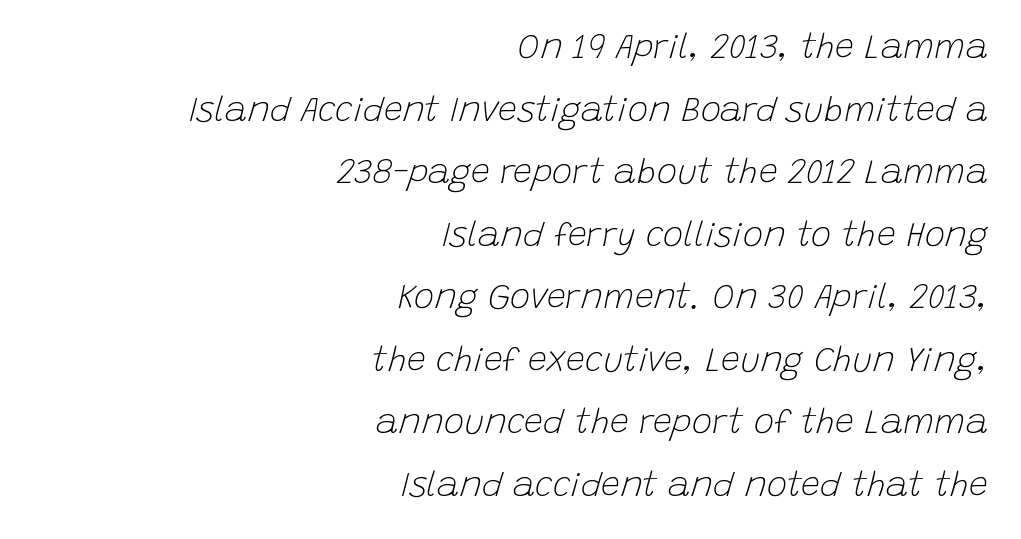
The characters are drawn with everyday or finer stroke widths. The letters are slanted; this is an italic face. Is the letter spacing exaggerated? No — it looks like the ordinary default. The baseline area is clear. Layout note: lines flush right.
